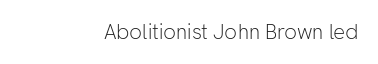
{"italic": "no", "bold": "no", "underline": "no", "letter_spacing": "normal", "letter_spacing_em": 0.0, "glyph_px": 21}
